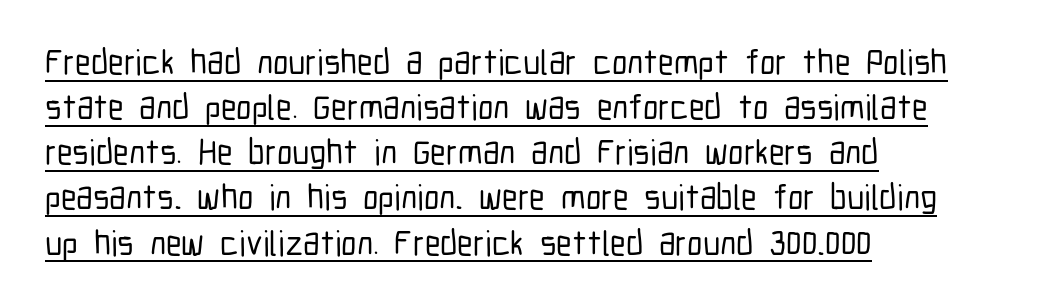
The image shows 35 px condensed sans-serif type, upright; set left-aligned, normal line spacing (1.29x), normal letter spacing, underlined; low stroke contrast and a medium x-height.
